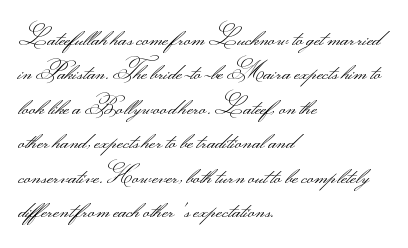
The image shows 23 px text type; set left-aligned, normal line spacing (1.5x), normal letter spacing, not underlined.
